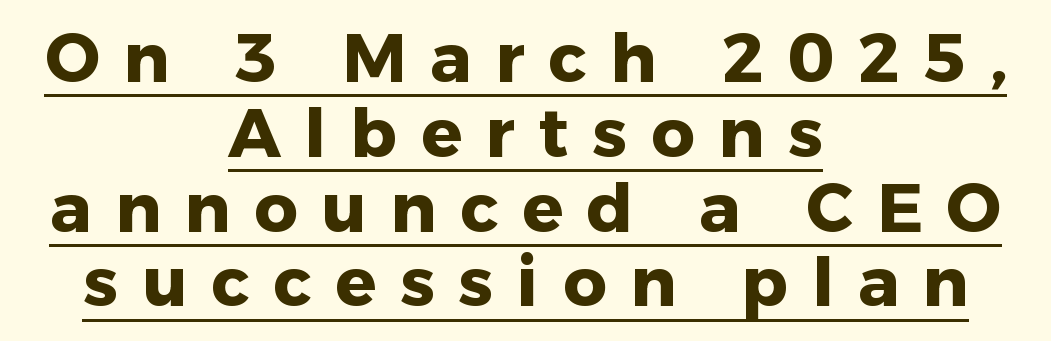
Casual observation: everything's sitting right in the middle. The lettering holds an erect, upright posture throughout. The passage shown is underscored from start to finish. Notice how thick the strokes are: this is what a full bold looks like. Each word looks stretched out because of the extra space between its letters.
